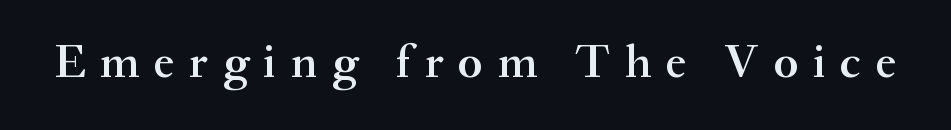
Note: serifs present on the glyphs. Strokes here are thickened, but only to semibold level. Unmarked baselines from the first word to the last. The letters are spread apart with noticeably loose tracking. The letters advance in unequal steps, a hallmark of proportional type.
